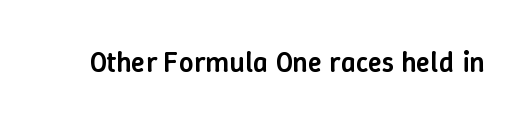
The passage shown is typed in a proportional face where columns would drift. Anything drawn beneath the words? Only blank space. These lines were composed using upright roman letters. The typesetting leans somewhat heavy: a semibold.
